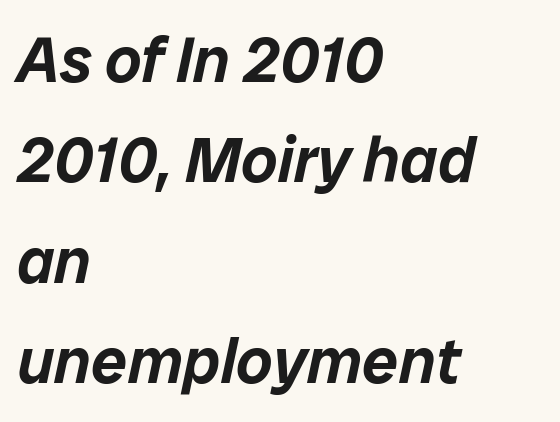
The image shows 64 px text type, italic (leaning right); set left-aligned, normal line spacing (1.57x), normal letter spacing, not underlined; low stroke contrast and a medium x-height.
